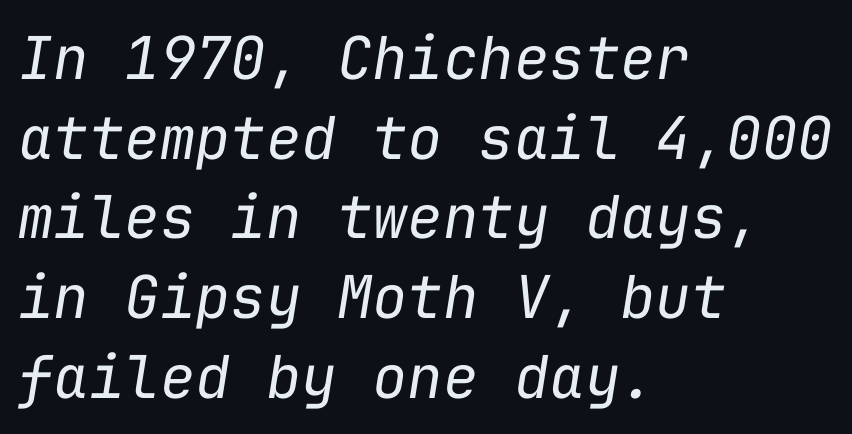
The passage shown leans; its letterforms are oblique. Stems and bowls with no extra thickness — not bold. Each letter, wide or thin by design, is forced into the same width here. No word sits above an underline. Each word holds together tightly as a unit, with standard inter-letter gaps. The lines sit at an ordinary, default distance from one another.
